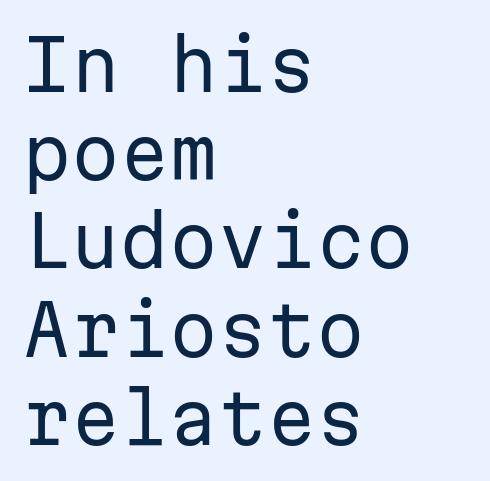
Q: Is the text bold? A: No.
Q: Is the text italic (slanted)? A: No, it is upright.
Q: Is the typeface a serif or a sans-serif typeface? A: Sans-serif.
Q: Is the text underlined? A: No.
Q: How is the paragraph aligned? A: Left-aligned.
Q: Is the spacing between letters normal or unusually wide? A: Normal.
Q: Is the spacing between lines tight, normal or loose? A: Normal.
Q: Width (condensed, normal, or wide)? A: Normal.
Q: Stroke contrast? A: Low.
Q: x-height? A: Medium.
Q: Monospaced? A: Yes.
